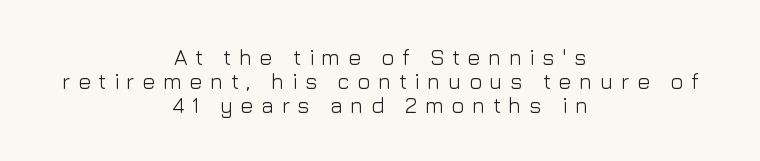
Q: Is the text bold? A: No.
Q: Is the text italic (slanted)? A: No, it is upright.
Q: Is the text underlined? A: No.
Q: How is the paragraph aligned? A: Centered.
Q: Is the spacing between letters normal or unusually wide? A: Unusually wide.
Q: Is the spacing between lines tight, normal or loose? A: Tight.
